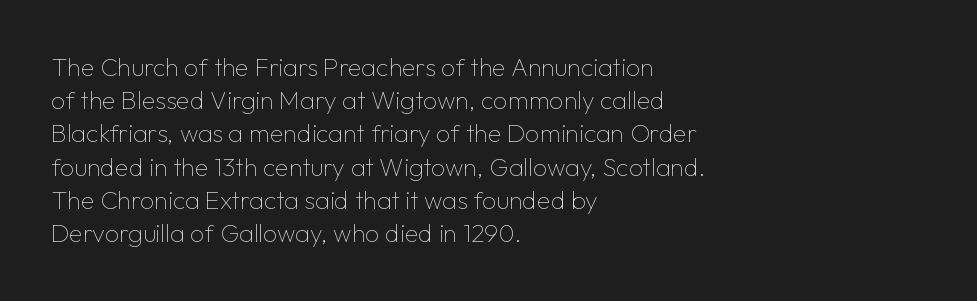
The image shows 25 px text type, upright; set left-aligned, normal line spacing (1.33x), normal letter spacing, not underlined.
